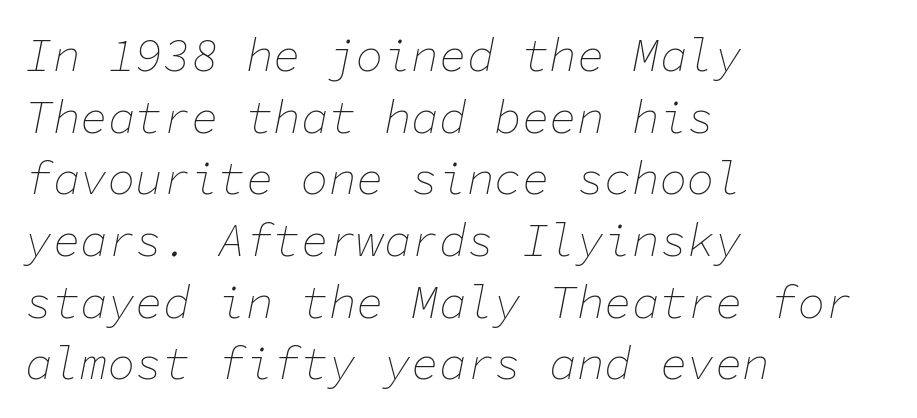
{"italic": "yes", "lean": "right", "slant_degrees": 11, "bold": "no", "weight": "thin", "width": "normal", "stroke_contrast": "low", "x_height": "medium", "monospaced": "yes", "underline": "no", "align": "left", "line_spacing": "normal", "line_spacing_ratio": 1.34, "letter_spacing": "normal", "letter_spacing_em": 0.0, "glyph_px": 46}
